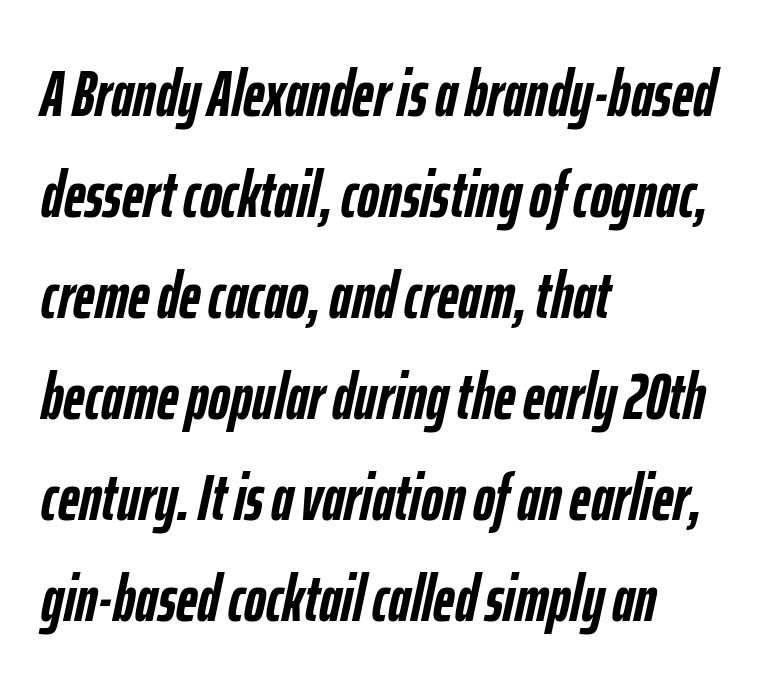
Character widths vary here, with narrow letters taking less room than wide ones. No word sits above an underline. Weight: bold. The glyphs look as if they've been sheared to an angle. One glance says typical: line gaps are just what's usual.
